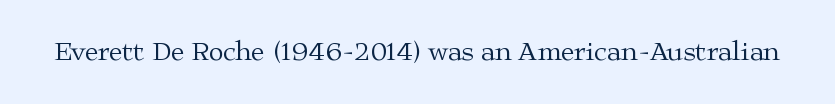
Has an underline been added? It has not. The type is set solid horizontally, with unmodified tracking. The characters are drawn with everyday or finer stroke widths. Every character sits straight up, as roman type does.
